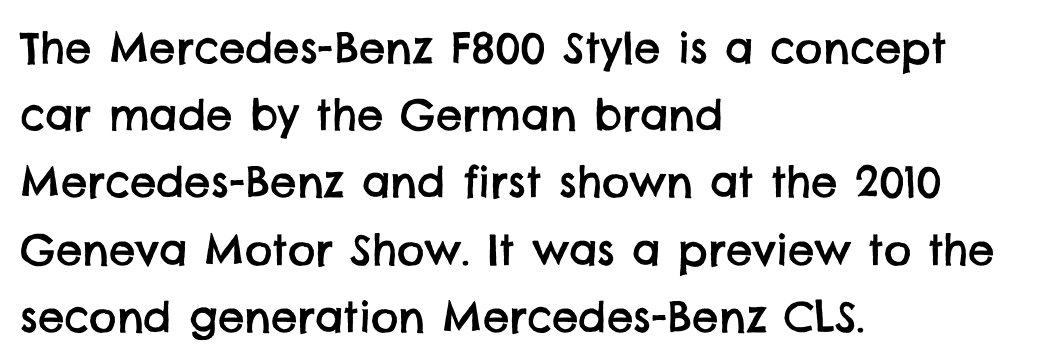
Q: Is the typeface a serif or a sans-serif typeface? A: Sans-serif.
Q: Is the text underlined? A: No.
Q: How is the paragraph aligned? A: Left-aligned.
Q: Is the spacing between letters normal or unusually wide? A: Normal.
Q: Is the spacing between lines tight, normal or loose? A: Normal.
Q: Width (condensed, normal, or wide)? A: Normal.
Q: Stroke contrast? A: Low.
Q: x-height? A: Large.
Q: Monospaced? A: No.
